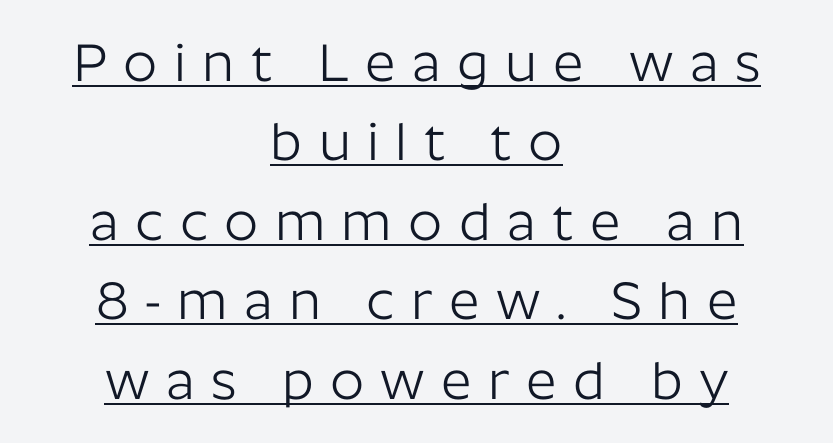
Q: Is the text bold? A: No.
Q: Is the text italic (slanted)? A: No, it is upright.
Q: Is the typeface a serif or a sans-serif typeface? A: Sans-serif.
Q: Is the text underlined? A: Yes.
Q: How is the paragraph aligned? A: Centered.
Q: Is the spacing between letters normal or unusually wide? A: Unusually wide.
Q: Is the spacing between lines tight, normal or loose? A: Normal.
Q: Width (condensed, normal, or wide)? A: Normal.
Q: Stroke contrast? A: Low.
Q: x-height? A: Medium.
Q: Monospaced? A: No.
